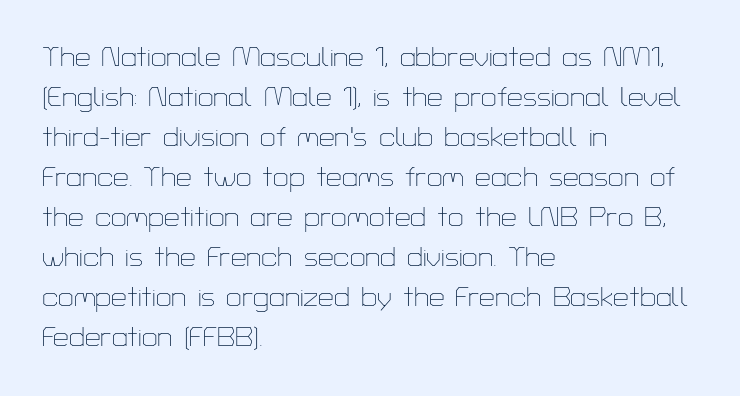
Q: Is the text bold? A: No.
Q: Is the text italic (slanted)? A: No, it is upright.
Q: Is the typeface a serif or a sans-serif typeface? A: Sans-serif.
Q: Is the text underlined? A: No.
Q: How is the paragraph aligned? A: Left-aligned.
Q: Is the spacing between letters normal or unusually wide? A: Normal.
Q: Is the spacing between lines tight, normal or loose? A: Normal.
Q: Width (condensed, normal, or wide)? A: Normal.
Q: Stroke contrast? A: Low.
Q: x-height? A: Medium.
Q: Monospaced? A: No.
